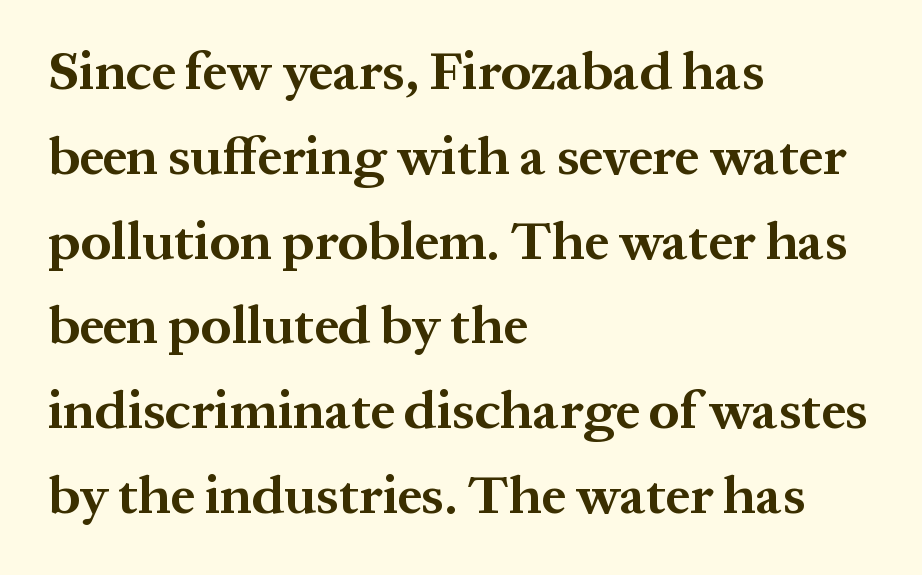
{"serif": "yes", "italic": "no", "bold": "yes", "weight": "bold", "width": "normal", "stroke_contrast": "medium", "x_height": "medium", "monospaced": "no", "underline": "no", "align": "left", "line_spacing": "normal", "line_spacing_ratio": 1.57, "letter_spacing": "normal", "letter_spacing_em": 0.0, "glyph_px": 54}
